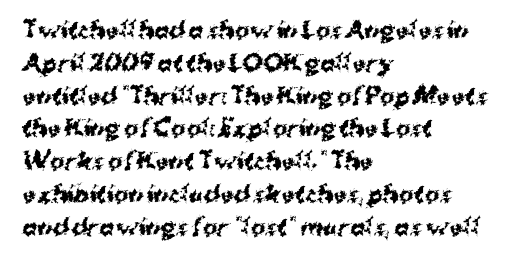
The image shows 22 px bold type; set left-aligned, normal line spacing (1.49x), normal letter spacing, not underlined.
